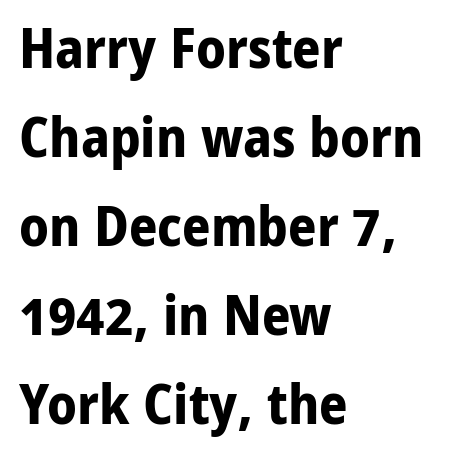
{"serif": "no", "italic": "no", "bold": "yes", "weight": "bold", "width": "normal", "stroke_contrast": "low", "x_height": "medium", "monospaced": "no", "underline": "no", "align": "left", "line_spacing": "normal", "line_spacing_ratio": 1.59, "letter_spacing": "normal", "letter_spacing_em": 0.0, "glyph_px": 56}
